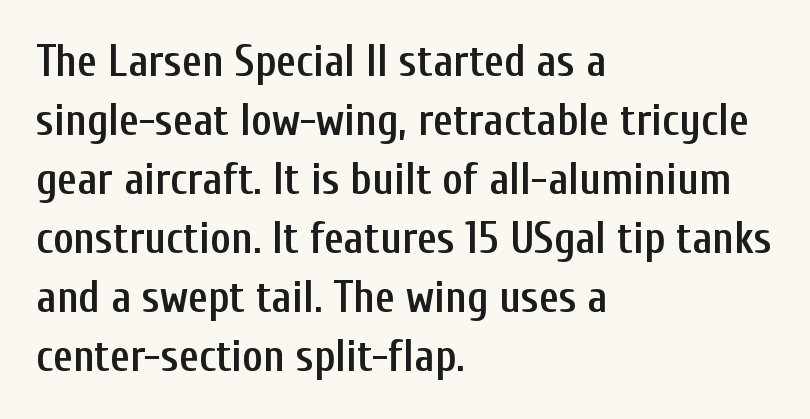
Q: Is the text bold? A: Semi-bold.
Q: Is the text italic (slanted)? A: No, it is upright.
Q: Is the typeface a serif or a sans-serif typeface? A: Sans-serif.
Q: Is the text underlined? A: No.
Q: How is the paragraph aligned? A: Left-aligned.
Q: Is the spacing between letters normal or unusually wide? A: Normal.
Q: Is the spacing between lines tight, normal or loose? A: Normal.
Q: Width (condensed, normal, or wide)? A: Condensed.
Q: Stroke contrast? A: Low.
Q: x-height? A: Medium.
Q: Monospaced? A: No.
